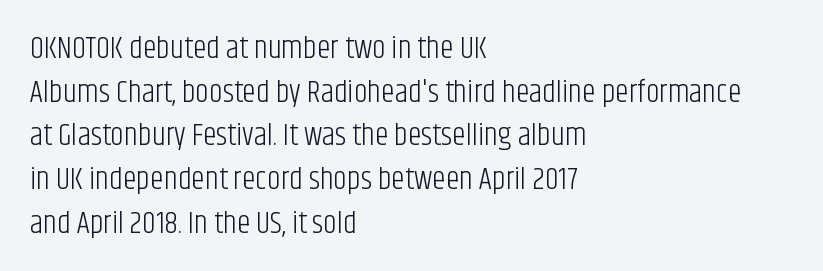
The image shows 31 px light, condensed sans-serif type, upright; set left-aligned, normal line spacing (1.41x), normal letter spacing, not underlined; low stroke contrast and a large x-height.
